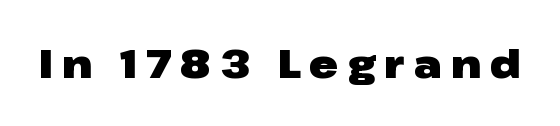
The image shows 39 px heavy, wide sans-serif type, upright; set unusually wide letter spacing (+0.23 em), not underlined; low stroke contrast and a medium x-height.
